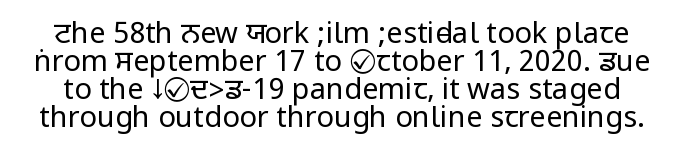
{"serif": "no", "italic": "no", "bold": "no", "weight": "regular", "width": "condensed", "stroke_contrast": "low", "underline": "no", "line_spacing": "tight", "line_spacing_ratio": 0.97, "letter_spacing": "normal", "letter_spacing_em": 0.0, "glyph_px": 29}
